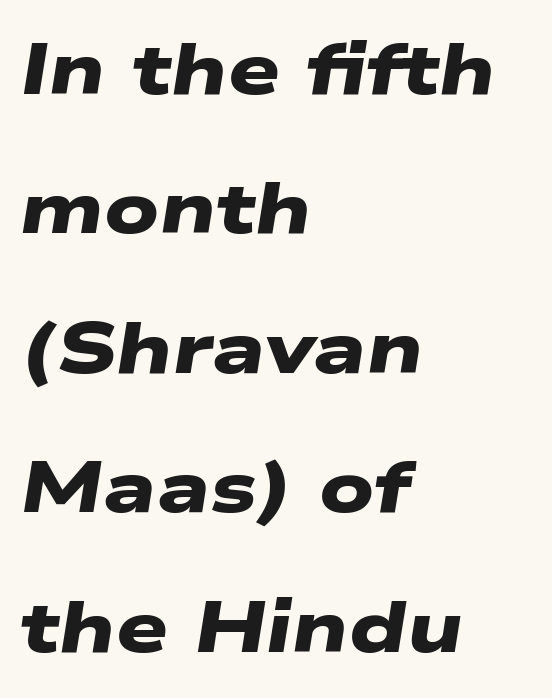
Baseline-to-baseline distance is far greater than the letter height. Leftover space on each line is placed entirely after the last word. There is no visible air inserted between adjacent glyphs. Decoration check: the copy has no underline.
